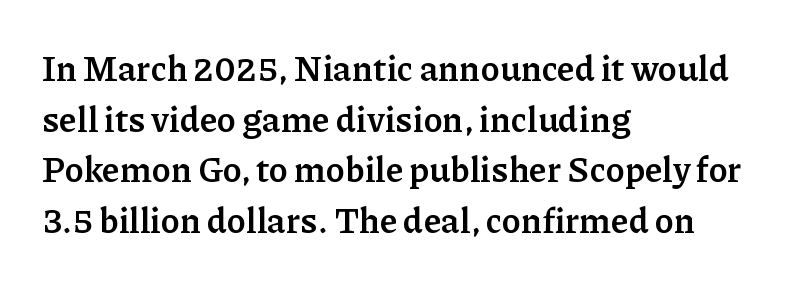
Q: Is the text bold? A: Yes.
Q: Is the text italic (slanted)? A: No, it is upright.
Q: Is the typeface a serif or a sans-serif typeface? A: Serif.
Q: Is the text underlined? A: No.
Q: How is the paragraph aligned? A: Left-aligned.
Q: Is the spacing between letters normal or unusually wide? A: Normal.
Q: Is the spacing between lines tight, normal or loose? A: Normal.
Q: Width (condensed, normal, or wide)? A: Normal.
Q: Stroke contrast? A: Low.
Q: x-height? A: Medium.
Q: Monospaced? A: No.
